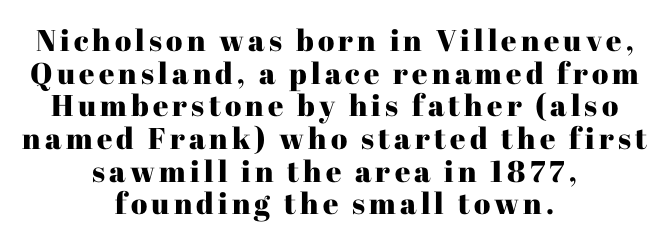
Looks like regular typesetting: each glyph gets only the width it needs. Tall strokes in this sample are plumb rather than angled. The rendering positions every line midway between the sides. Typographically, this falls in the serif category.
